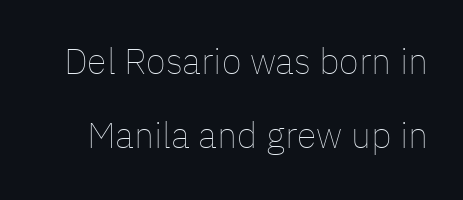
Horizontal bands of white between lines are thick stripes. Spacing verdict: proportional, widths tailored to each character. When letters stand straight like this, we call the style roman or upright. This is not heavy type; no bold has been used. No extra tracking has been applied to these lines.
